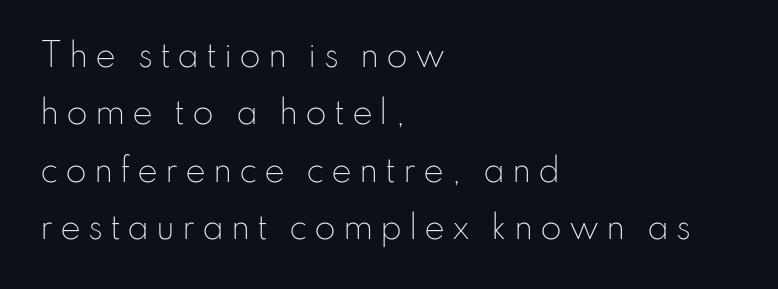
The image shows 31 px light sans-serif type, upright; set left-aligned, line spacing 1.85x, unusually wide letter spacing (+0.22 em), not underlined; low stroke contrast and a small x-height.
